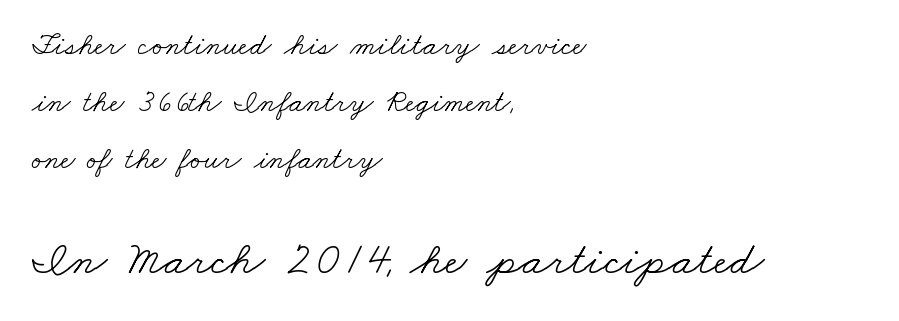
Q: Is the text bold? A: No.
Q: Is the typeface a serif or a sans-serif typeface? A: Serif.
Q: Is the text underlined? A: No.
Q: How is the paragraph aligned? A: Left-aligned.
Q: Is the spacing between letters normal or unusually wide? A: Normal.
Q: Which block of text is set in a larger size, the first (top) or the second (bottom)? A: The second (bottom) one.
Q: Width (condensed, normal, or wide)? A: Wide.
Q: Stroke contrast? A: Low.
Q: x-height? A: Small.
Q: Monospaced? A: No.
